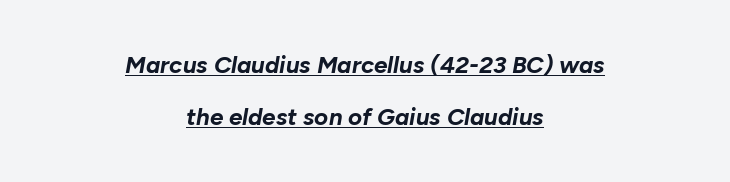
The image shows 24 px bold type, italic (leaning right); set centered, loose line spacing (2.18x), normal letter spacing, underlined.
